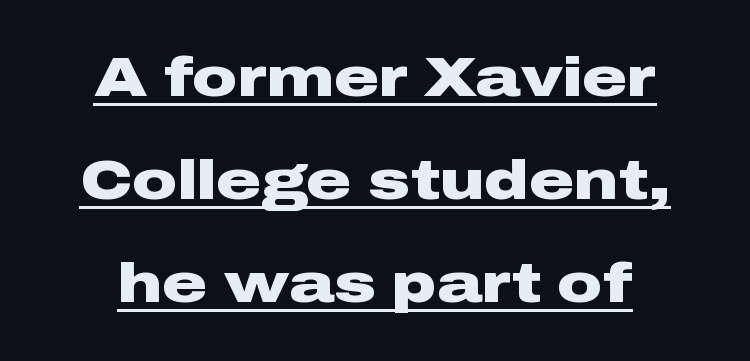
The image shows 56 px heavy, wide sans-serif type, upright; set line spacing 1.84x, normal letter spacing, underlined; low stroke contrast and a medium x-height.
